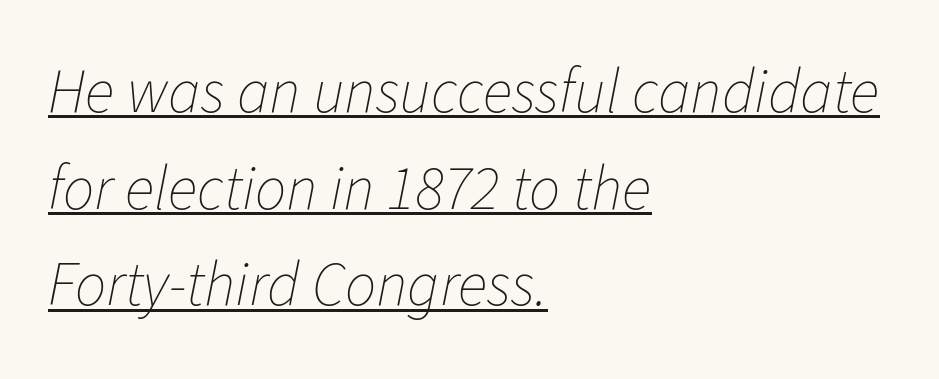
Q: Is the text bold? A: No.
Q: Is the text italic (slanted)? A: Yes, it leans right by about 11 degrees.
Q: Is the text underlined? A: Yes.
Q: How is the paragraph aligned? A: Left-aligned.
Q: Is the spacing between letters normal or unusually wide? A: Normal.
Q: Is the spacing between lines tight, normal or loose? A: Normal.
Q: Width (condensed, normal, or wide)? A: Normal.
Q: Stroke contrast? A: Low.
Q: x-height? A: Medium.
Q: Monospaced? A: No.
